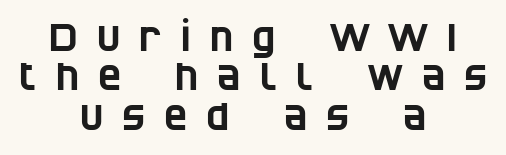
The whitespace from short lines is split evenly between both sides. The gaps between neighbouring characters are conspicuously large. Only glyphs here, with clear space below each row. The characters display no serif detailing; their extremities are plain. Whoever set this chose condensed vertical rhythm over breathing room. Note the varied advance widths — an 'i' is clearly narrower than an 'm'.
